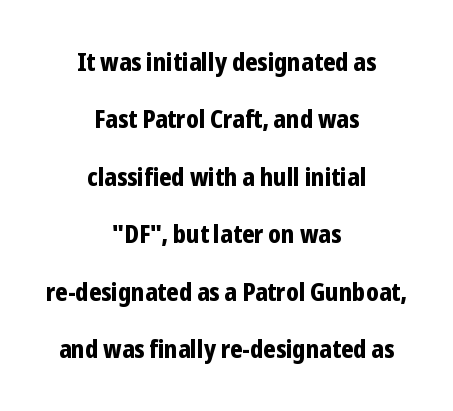
The image shows 25 px bold type, upright; set centered, loose line spacing (2.3x), normal letter spacing, not underlined.
